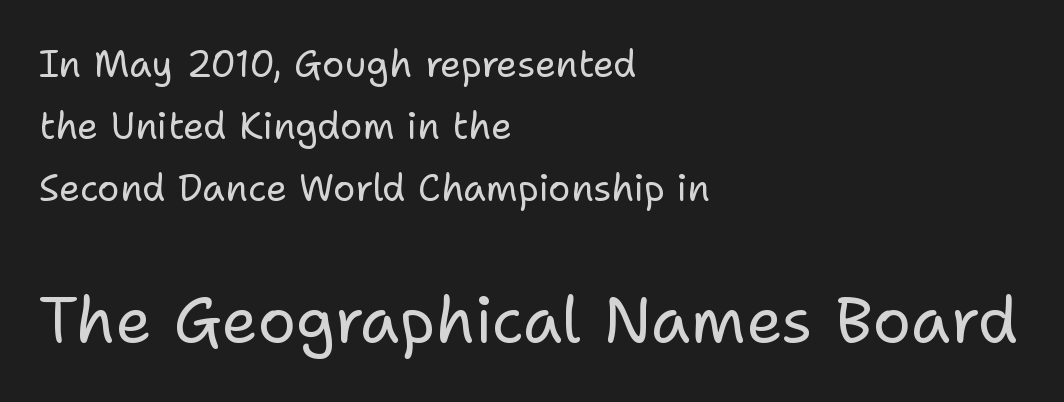
{"serif": "no", "italic": "no", "bold": "no", "weight": "regular", "width": "normal", "stroke_contrast": "low", "x_height": "medium", "monospaced": "no", "underline": "no", "align": "left", "line_spacing": "normal", "line_spacing_ratio": 1.67, "letter_spacing": "normal", "letter_spacing_em": 0.0, "larger_block": "second", "size_ratio": 1.73, "glyph_px": 64}
